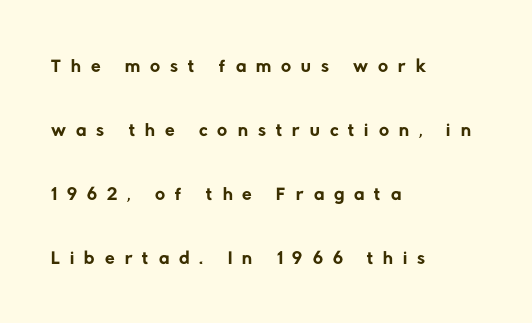
The image shows 28 px regular-weight sans-serif type; set left-aligned, loose line spacing (2.29x), unusually wide letter spacing (+0.36 em), not underlined; low stroke contrast and a medium x-height.
